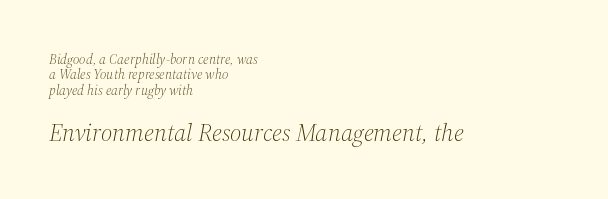
The image shows 25 px text type, italic (leaning right); set left-aligned, tight line spacing (1.09x), normal letter spacing, not underlined; the second (bottom) block is 1.79x larger.
